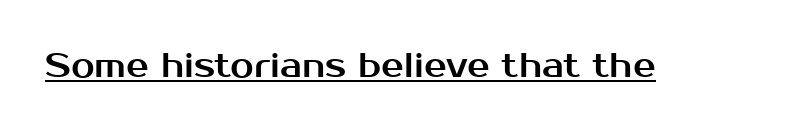
{"serif": "no", "italic": "no", "width": "normal", "stroke_contrast": "medium", "x_height": "medium", "monospaced": "no", "underline": "yes", "letter_spacing": "normal", "letter_spacing_em": 0.0, "glyph_px": 34}
